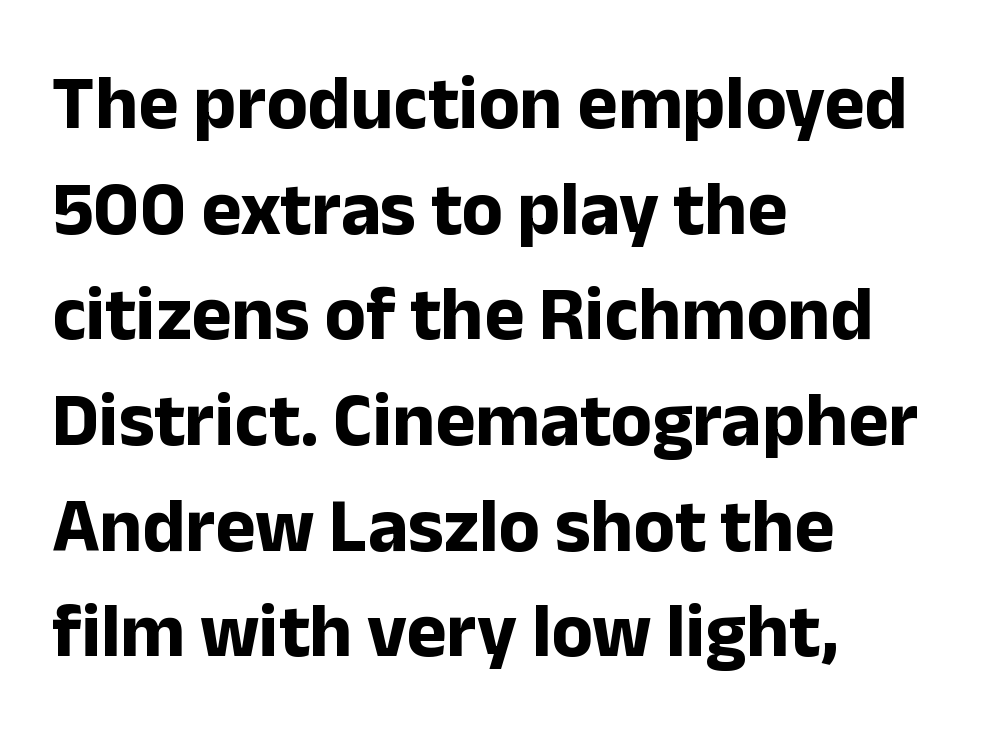
Q: Is the text bold? A: Yes.
Q: Is the text italic (slanted)? A: No, it is upright.
Q: Is the typeface a serif or a sans-serif typeface? A: Sans-serif.
Q: Is the text underlined? A: No.
Q: How is the paragraph aligned? A: Left-aligned.
Q: Is the spacing between letters normal or unusually wide? A: Normal.
Q: Is the spacing between lines tight, normal or loose? A: Normal.
Q: Width (condensed, normal, or wide)? A: Normal.
Q: Stroke contrast? A: Low.
Q: x-height? A: Medium.
Q: Monospaced? A: No.
